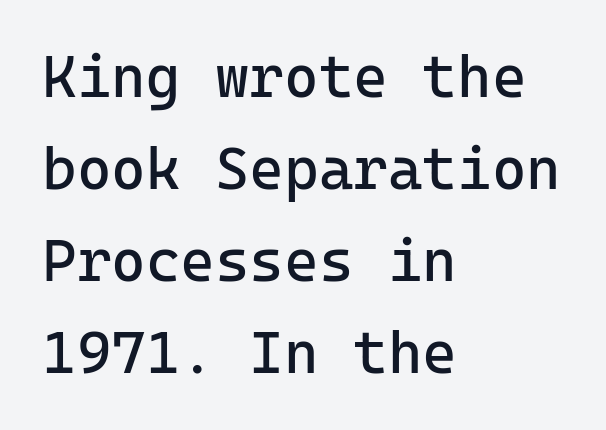
Note: no serifs on the glyphs. The glyphs are unaccompanied by any horizontal stroke below them. The letterforms sit at book weight or below. Inter-character spacing is left at the font's built-in metrics. Horizontal alignment here is leftward, the default for most running prose. A typesetter would call this monospace, since all characters share one set width.
